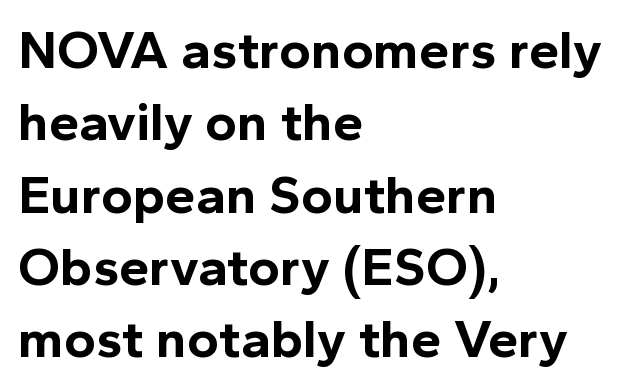
The image shows 54 px bold sans-serif type, upright; set left-aligned, normal line spacing (1.34x), normal letter spacing, not underlined; a medium x-height.
